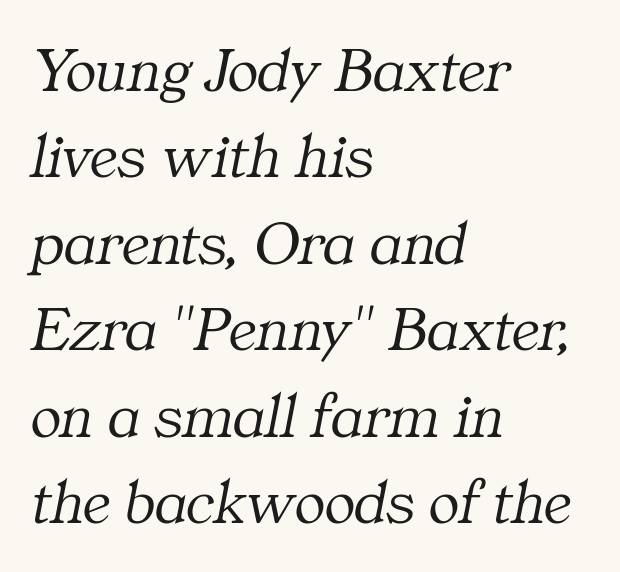
Q: Is the text bold? A: No.
Q: Is the text italic (slanted)? A: Yes, it leans right by about 11 degrees.
Q: Is the typeface a serif or a sans-serif typeface? A: Serif.
Q: Is the text underlined? A: No.
Q: How is the paragraph aligned? A: Left-aligned.
Q: Is the spacing between letters normal or unusually wide? A: Normal.
Q: Is the spacing between lines tight, normal or loose? A: Normal.
Q: Width (condensed, normal, or wide)? A: Normal.
Q: Stroke contrast? A: Medium.
Q: x-height? A: Medium.
Q: Monospaced? A: No.
